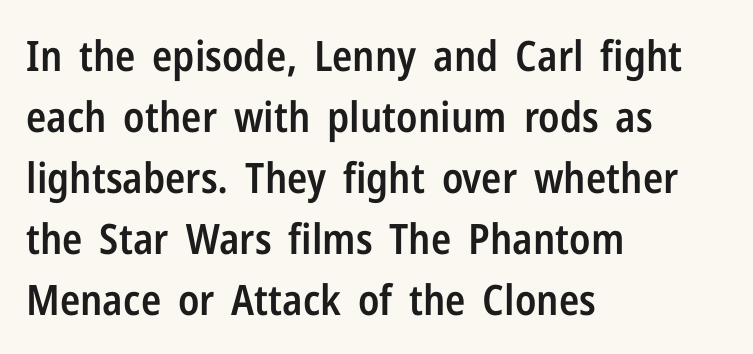
Q: Is the text bold? A: Semi-bold.
Q: Is the text italic (slanted)? A: No, it is upright.
Q: Is the typeface a serif or a sans-serif typeface? A: Sans-serif.
Q: Is the text underlined? A: No.
Q: How is the paragraph aligned? A: Left-aligned.
Q: Is the spacing between letters normal or unusually wide? A: Normal.
Q: Is the spacing between lines tight, normal or loose? A: Normal.
Q: Width (condensed, normal, or wide)? A: Condensed.
Q: Stroke contrast? A: Low.
Q: x-height? A: Medium.
Q: Monospaced? A: No.
